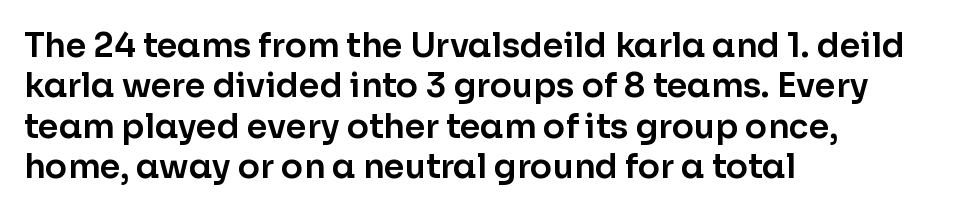
Anything drawn beneath the words? Only blank space. The passage shown is typed in a proportional face where columns would drift. Do the letters lean? They stand straight. Short note: letters normally spaced. The face used here is a sans, in the tradition of grotesques and geometrics. These lines stack with their left ends in a neat column.
